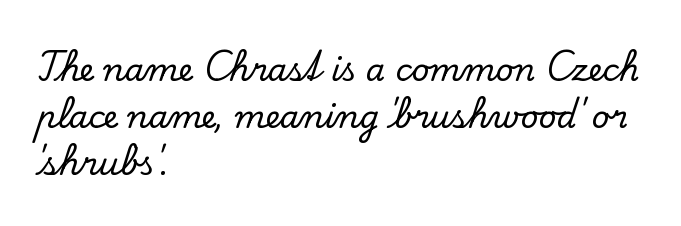
You could not count columns in this text — the font is proportionally spaced. Does the type have serifs? Yes, each stem ends in a small foot. The rendering uses a moderate line-height, typical for paragraphs.
